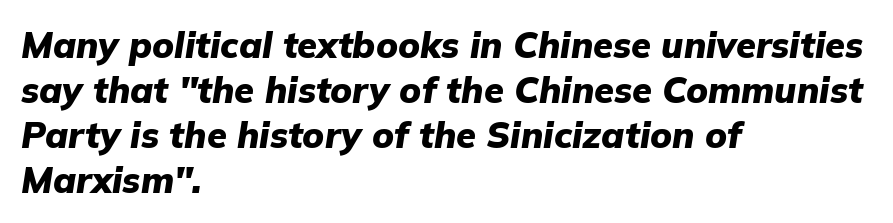
The image shows 36 px heavy type, italic (leaning right); set left-aligned, normal line spacing (1.25x), normal letter spacing, not underlined; low stroke contrast and a medium x-height.
